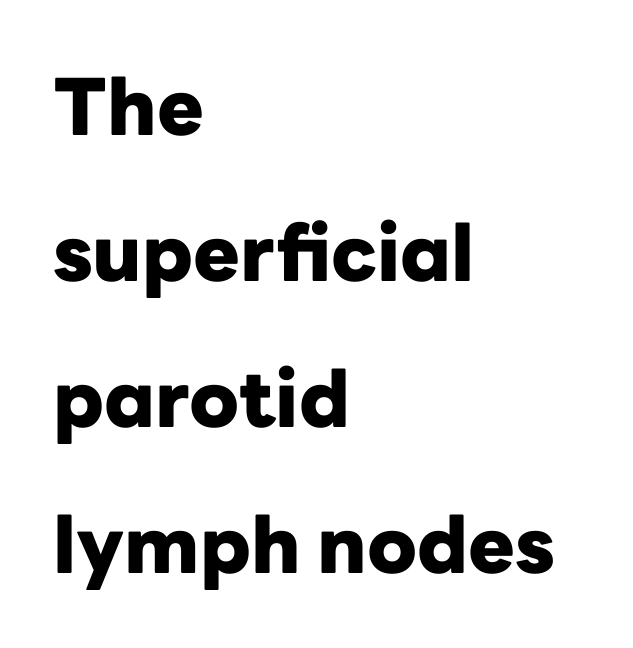
The image shows 78 px heavy sans-serif type, upright; set left-aligned, line spacing 1.87x, normal letter spacing, not underlined; low stroke contrast and a medium x-height.
